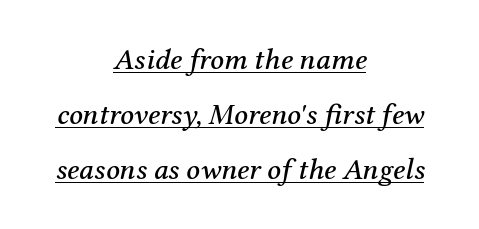
Is the block centered? Yes — each line is placed symmetrically about the middle. This sample uses an oblique cut, with every glyph tilted off the vertical. A typesetter would label this face a serif. Does a line run under the words? Yes, clearly. Words appear dense and cohesive because spacing is normal. Spacing verdict: proportional, widths tailored to each character.
